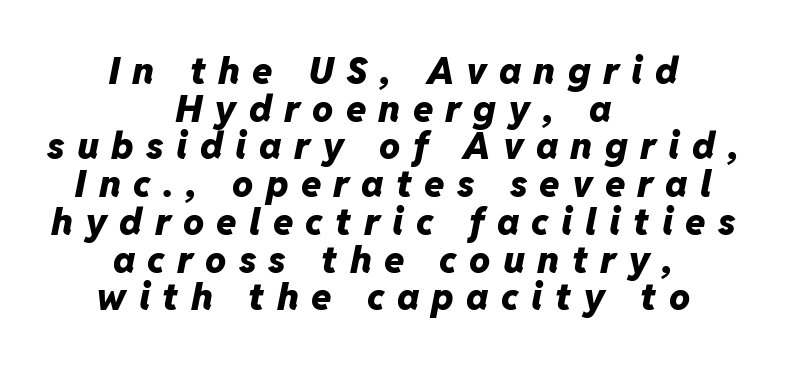
{"italic": "yes", "lean": "right", "slant_degrees": 11, "bold": "yes", "weight": "heavy", "width": "normal", "stroke_contrast": "low", "x_height": "medium", "monospaced": "no", "underline": "no", "align": "center", "line_spacing": "tight", "line_spacing_ratio": 1.02, "letter_spacing": "wide", "letter_spacing_em": 0.33, "glyph_px": 37}
